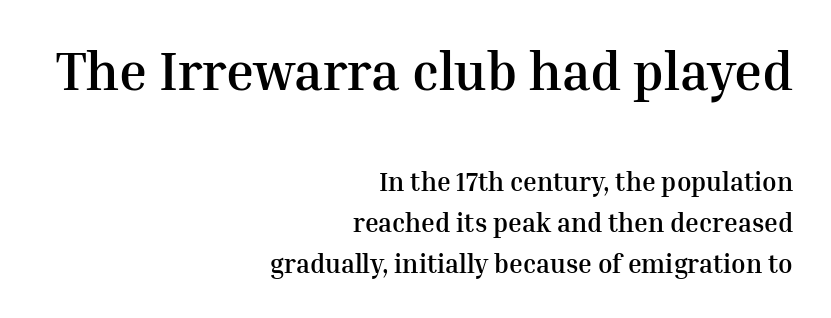
Q: Is the text bold? A: Yes.
Q: Is the text italic (slanted)? A: No, it is upright.
Q: Is the typeface a serif or a sans-serif typeface? A: Serif.
Q: Is the text underlined? A: No.
Q: How is the paragraph aligned? A: Right-aligned.
Q: Is the spacing between letters normal or unusually wide? A: Normal.
Q: Is the spacing between lines tight, normal or loose? A: Normal.
Q: Which block of text is set in a larger size, the first (top) or the second (bottom)? A: The first (top) one.
Q: Width (condensed, normal, or wide)? A: Normal.
Q: Stroke contrast? A: Medium.
Q: x-height? A: Medium.
Q: Monospaced? A: No.
